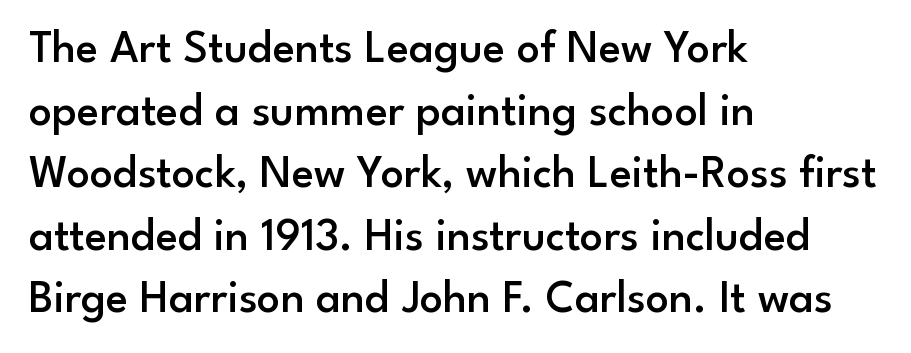
Q: Is the text bold? A: Semi-bold.
Q: Is the text italic (slanted)? A: No, it is upright.
Q: Is the typeface a serif or a sans-serif typeface? A: Sans-serif.
Q: Is the text underlined? A: No.
Q: How is the paragraph aligned? A: Left-aligned.
Q: Is the spacing between letters normal or unusually wide? A: Normal.
Q: Is the spacing between lines tight, normal or loose? A: Normal.
Q: Width (condensed, normal, or wide)? A: Normal.
Q: Stroke contrast? A: Low.
Q: x-height? A: Small.
Q: Monospaced? A: No.
